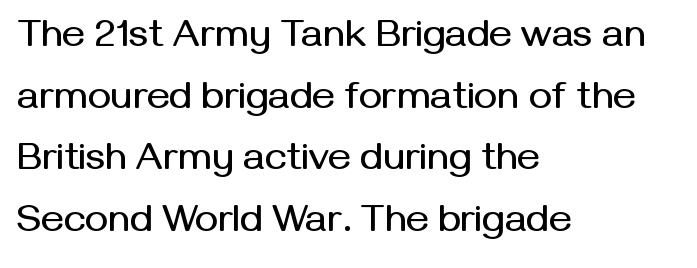
No word sits above an underline. A typesetter would call this proportional, since set widths differ per character. This is roman type, the default non-slanted kind. The passage shown is typeset with a sans-serif family. Is the letter spacing exaggerated? No — it looks like the ordinary default. Summary of vertical rhythm: regular, with standard interline spacing.
